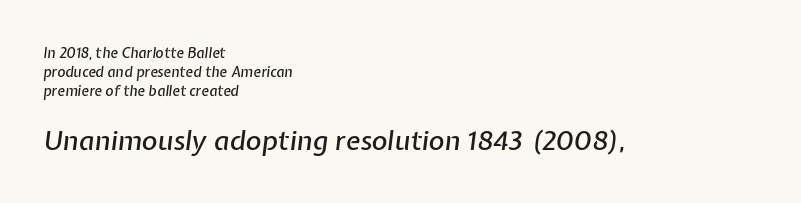
Q: Is the text italic (slanted)? A: Yes, it leans right by about 7 degrees.
Q: Is the text underlined? A: No.
Q: How is the paragraph aligned? A: Left-aligned.
Q: Is the spacing between letters normal or unusually wide? A: Normal.
Q: Is the spacing between lines tight, normal or loose? A: Normal.
Q: Which block of text is set in a larger size, the first (top) or the second (bottom)? A: The second (bottom) one.
